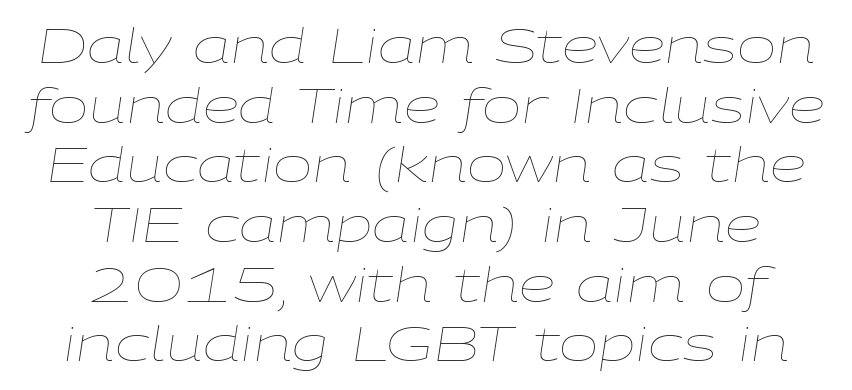
Q: Is the text bold? A: No.
Q: Is the text italic (slanted)? A: Yes, it leans right by about 9 degrees.
Q: Is the text underlined? A: No.
Q: How is the paragraph aligned? A: Centered.
Q: Is the spacing between letters normal or unusually wide? A: Normal.
Q: Is the spacing between lines tight, normal or loose? A: Normal.
Q: Width (condensed, normal, or wide)? A: Wide.
Q: Stroke contrast? A: Low.
Q: x-height? A: Medium.
Q: Monospaced? A: No.
